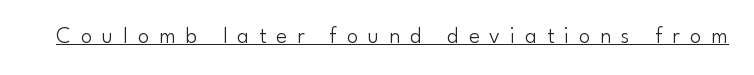
Posture: straight, roman, zero tilt. Descenders here cross a horizontal rule under the line. These glyphs show unthickened strokes, regular width or finer. How are the letters spaced? Widely, with obvious added tracking.
